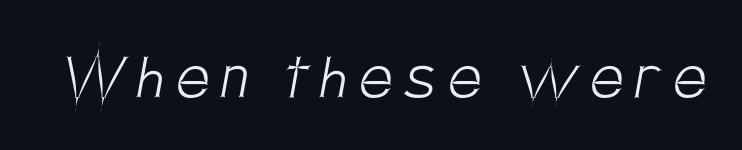
Q: Is the text bold? A: No.
Q: Is the typeface a serif or a sans-serif typeface? A: Sans-serif.
Q: Is the text underlined? A: No.
Q: Width (condensed, normal, or wide)? A: Condensed.
Q: Stroke contrast? A: Low.
Q: x-height? A: Large.
Q: Monospaced? A: No.
